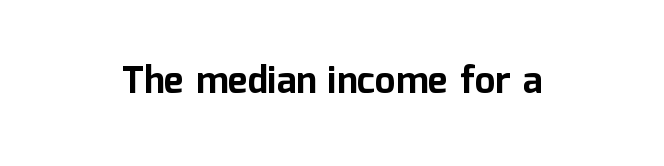
The image shows 37 px bold sans-serif type, upright; set normal letter spacing, not underlined; low stroke contrast and a medium x-height.
